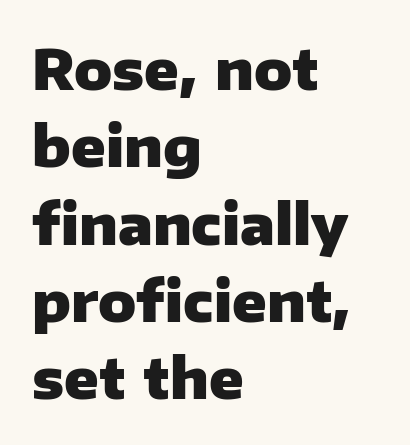
{"serif": "no", "italic": "no", "bold": "yes", "weight": "heavy", "width": "normal", "stroke_contrast": "low", "x_height": "medium", "monospaced": "no", "underline": "no", "align": "left", "line_spacing": "normal", "line_spacing_ratio": 1.38, "letter_spacing": "normal", "letter_spacing_em": 0.0, "glyph_px": 56}
